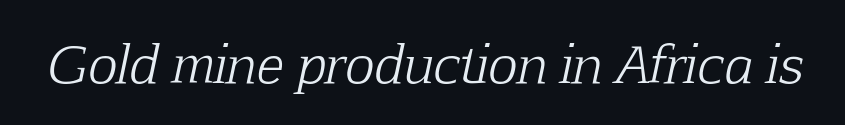
The image shows 50 px light serif type, italic (leaning right); set normal letter spacing, not underlined; low stroke contrast and a medium x-height.
